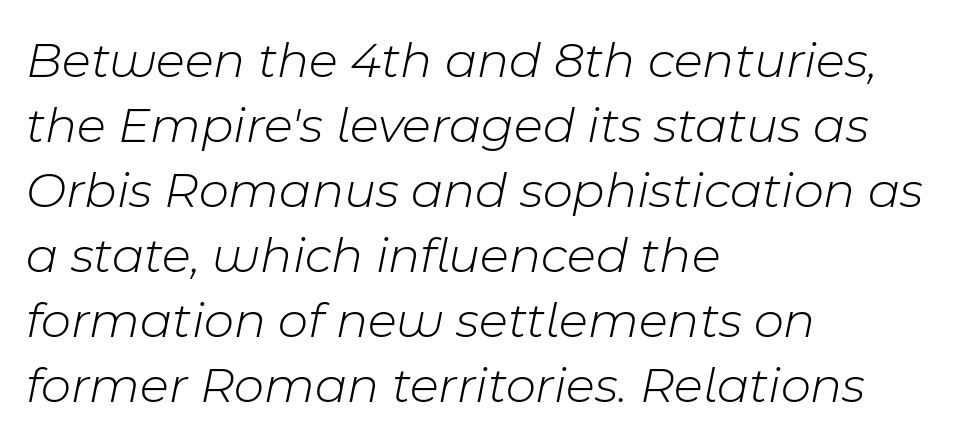
{"italic": "yes", "lean": "right", "slant_degrees": 11, "bold": "no", "weight": "light", "width": "normal", "stroke_contrast": "low", "x_height": "medium", "monospaced": "no", "underline": "no", "align": "left", "line_spacing": "normal", "line_spacing_ratio": 1.25, "letter_spacing": "normal", "letter_spacing_em": 0.0, "glyph_px": 52}
